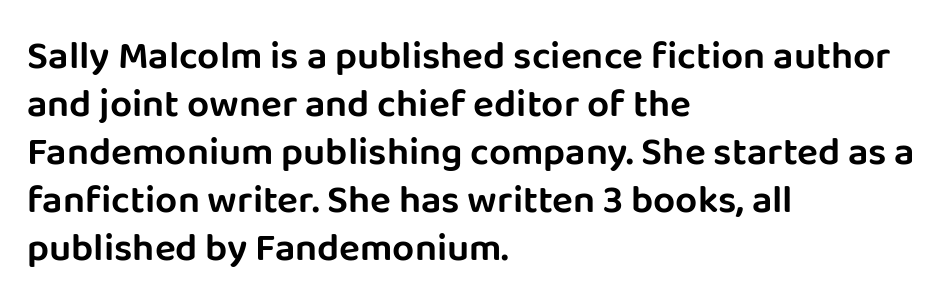
The image shows 39 px sans-serif type, upright; set left-aligned, line spacing 1.23x, normal letter spacing, not underlined; low stroke contrast and a large x-height.
